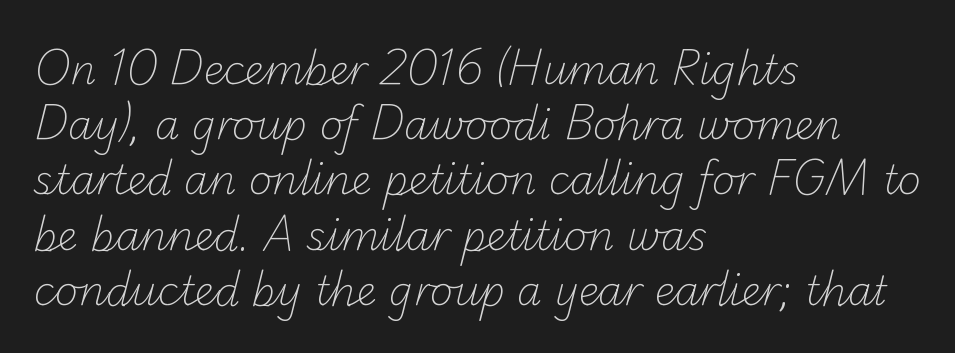
Observe the absence of serifs on each vertical stroke in this sample. Proportional: the letters do not fall into vertical columns. The space between consecutive lines is moderate. Descenders are the only things crossing below the line.
